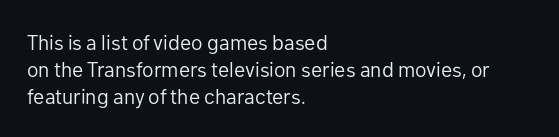
Q: Is the text bold? A: No.
Q: Is the text italic (slanted)? A: No, it is upright.
Q: Is the text underlined? A: No.
Q: How is the paragraph aligned? A: Left-aligned.
Q: Is the spacing between letters normal or unusually wide? A: Normal.
Q: Is the spacing between lines tight, normal or loose? A: Normal.
